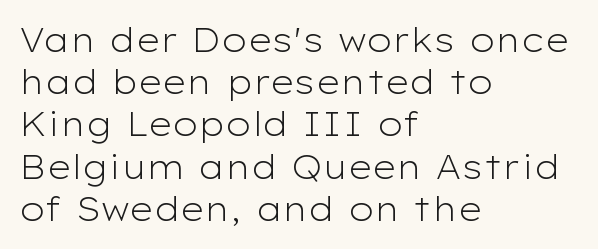
{"serif": "no", "italic": "no", "bold": "no", "weight": "light", "width": "wide", "stroke_contrast": "low", "x_height": "medium", "monospaced": "no", "underline": "no", "align": "left", "line_spacing": "normal", "line_spacing_ratio": 1.28, "letter_spacing": "normal", "letter_spacing_em": 0.0, "glyph_px": 33}
